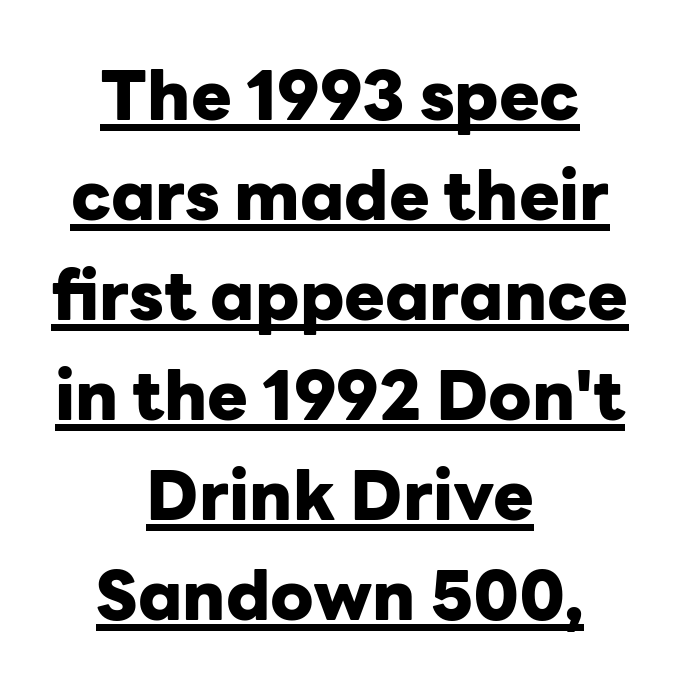
{"serif": "no", "italic": "no", "bold": "yes", "weight": "heavy", "width": "normal", "stroke_contrast": "low", "x_height": "medium", "monospaced": "no", "underline": "yes", "align": "center", "line_spacing": "normal", "line_spacing_ratio": 1.47, "letter_spacing": "normal", "letter_spacing_em": 0.0, "glyph_px": 68}
